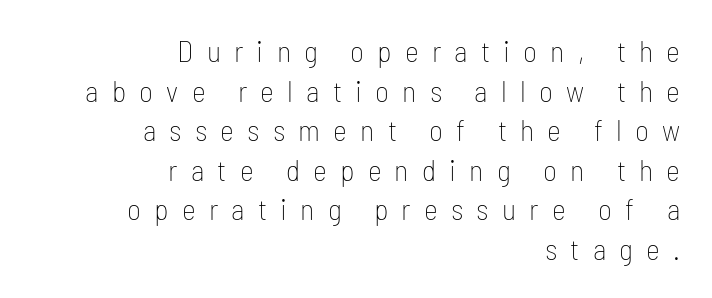
Proportional: the letters do not fall into vertical columns. The passage shown is not underscored anywhere. Stroke mass is kept to a normal reading level or below. Look at the bottom of the vertical strokes: they stop flat, with no serifs.
